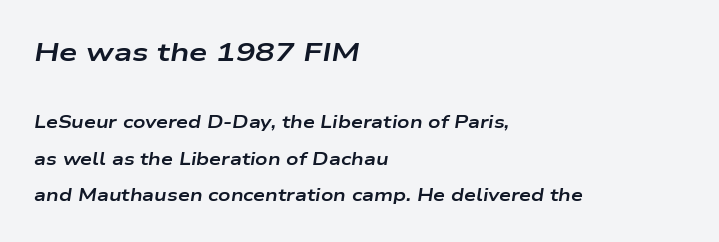
Q: Is the text bold? A: Yes.
Q: Is the text italic (slanted)? A: Yes, it leans right by about 9 degrees.
Q: Is the text underlined? A: No.
Q: How is the paragraph aligned? A: Left-aligned.
Q: Is the spacing between letters normal or unusually wide? A: Normal.
Q: Is the spacing between lines tight, normal or loose? A: Loose.
Q: Which block of text is set in a larger size, the first (top) or the second (bottom)? A: The first (top) one.
